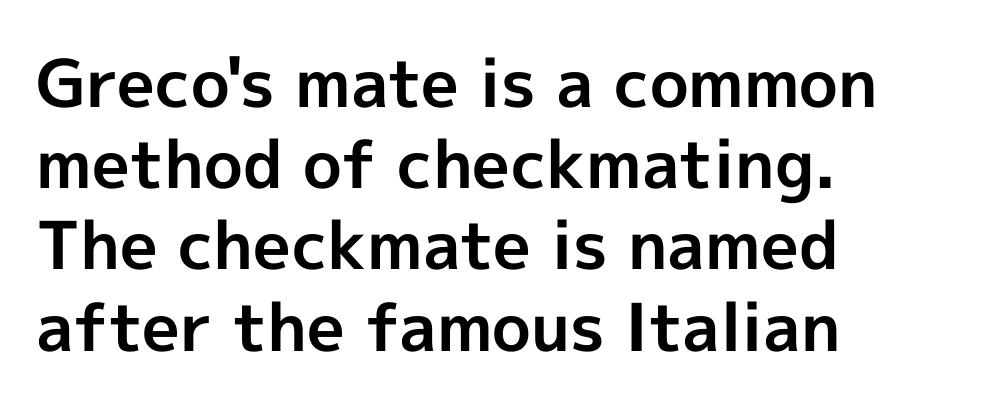
Posture: upright roman. The paragraph shown leans on its left margin. Caption: bold face, heavy strokes. Do the characters align in a grid? No, the font is proportional. The face used here is a sans, in the tradition of grotesques and geometrics.
